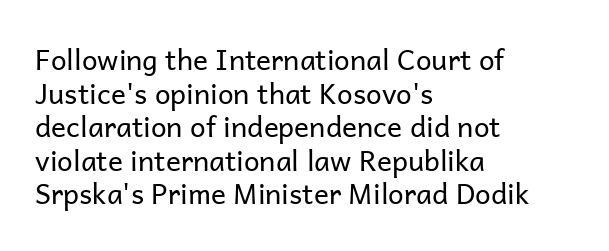
Q: Is the text bold? A: No.
Q: Is the text italic (slanted)? A: No, it is upright.
Q: Is the typeface a serif or a sans-serif typeface? A: Sans-serif.
Q: Is the text underlined? A: No.
Q: How is the paragraph aligned? A: Left-aligned.
Q: Is the spacing between letters normal or unusually wide? A: Normal.
Q: Width (condensed, normal, or wide)? A: Normal.
Q: Stroke contrast? A: Low.
Q: x-height? A: Medium.
Q: Monospaced? A: No.
